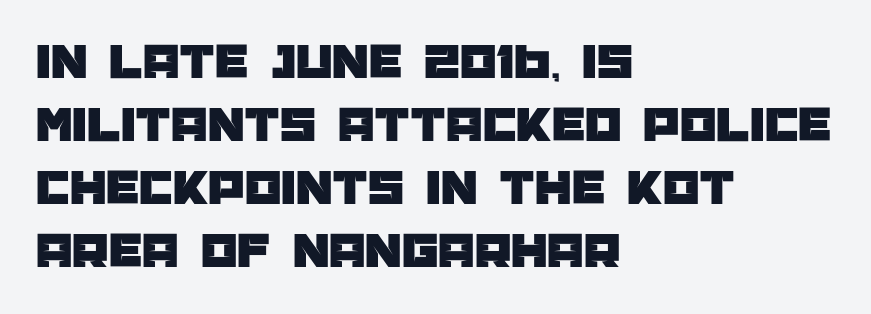
The rendering shows plain stroke endings on the letterforms — a sans-serif design. The paragraph shown leans on its left margin. Bare-footed words on every line. Nope, not italic — everything's standing straight. Do the characters align in a grid? No, the font is proportional.
